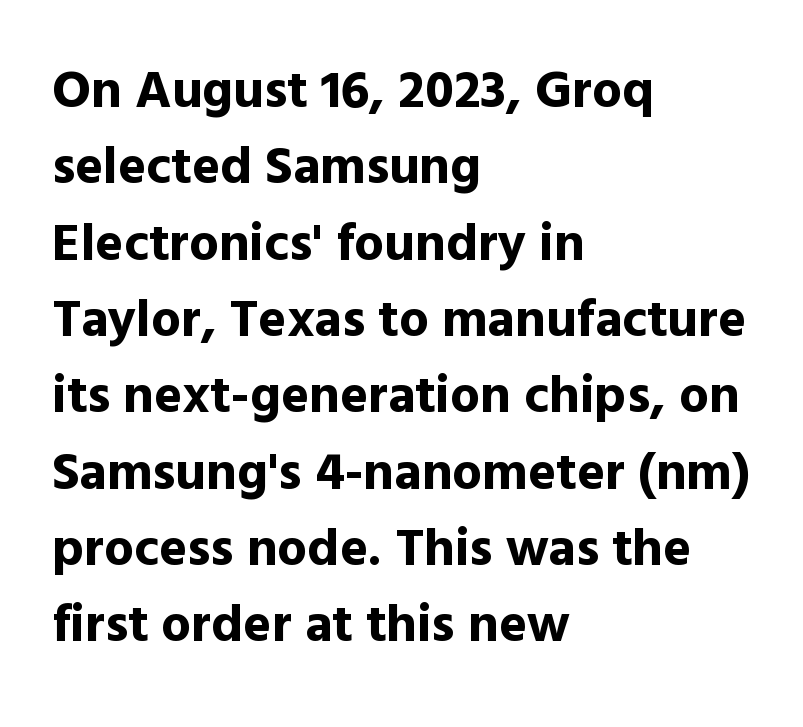
The image shows 53 px bold sans-serif type, upright; set left-aligned, normal line spacing (1.44x), normal letter spacing, not underlined; a medium x-height.
